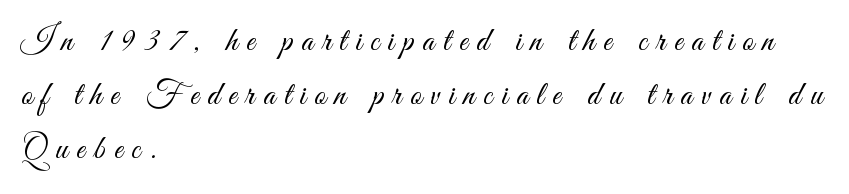
The image shows 34 px light, condensed sans-serif type; set left-aligned, normal line spacing (1.59x), unusually wide letter spacing (+0.26 em), not underlined; medium stroke contrast and a small x-height.
